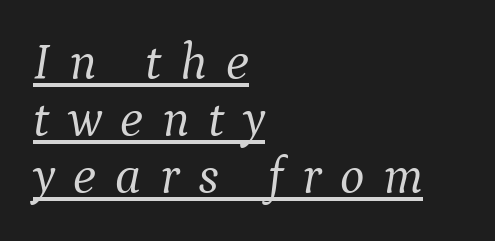
Q: Is the text bold? A: No.
Q: Is the text italic (slanted)? A: Yes, it leans right by about 9 degrees.
Q: Is the typeface a serif or a sans-serif typeface? A: Serif.
Q: Is the text underlined? A: Yes.
Q: How is the paragraph aligned? A: Left-aligned.
Q: Is the spacing between letters normal or unusually wide? A: Unusually wide.
Q: Is the spacing between lines tight, normal or loose? A: Tight.
Q: Width (condensed, normal, or wide)? A: Normal.
Q: Stroke contrast? A: Medium.
Q: x-height? A: Medium.
Q: Monospaced? A: No.
